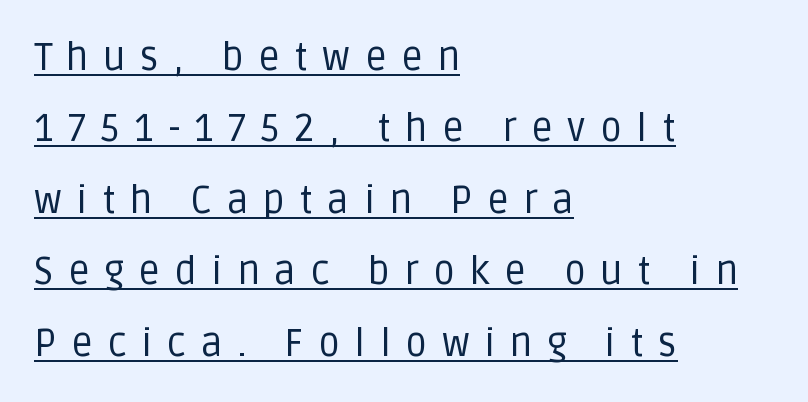
The image shows 38 px regular-weight sans-serif type, upright; set left-aligned, line spacing 1.88x, unusually wide letter spacing (+0.38 em), underlined; low stroke contrast and a large x-height.
